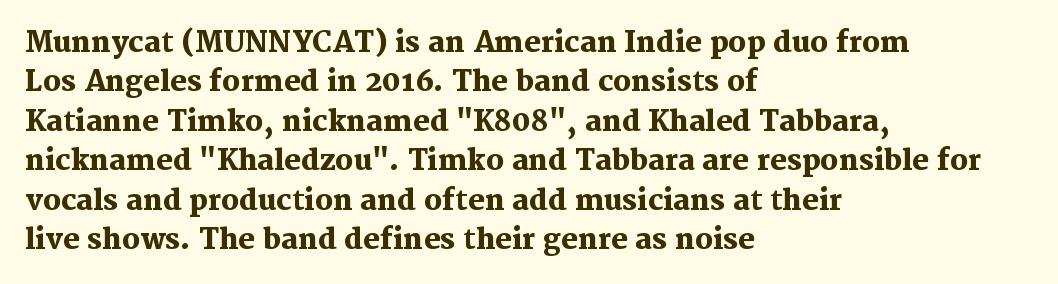
The letters sit at their default tracking, neither squeezed nor spread. This is the regular roman posture of the typeface. Successive baselines arrive at the customary interval. Quick note: underline off. Leftover space on each line is placed entirely after the last word. The letters advance in unequal steps, a hallmark of proportional type.
